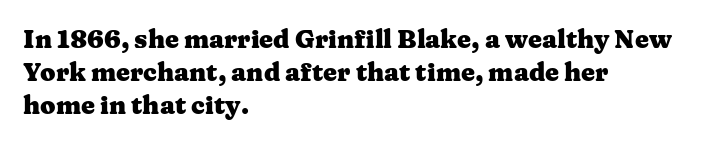
Q: Is the text bold? A: Yes.
Q: Is the text italic (slanted)? A: No, it is upright.
Q: Is the text underlined? A: No.
Q: How is the paragraph aligned? A: Left-aligned.
Q: Is the spacing between letters normal or unusually wide? A: Normal.
Q: Is the spacing between lines tight, normal or loose? A: Normal.
